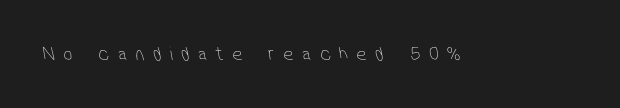
Tracking here is generous; glyphs stand well apart from one another. The gap between lines stays unmarked. Heft: none added — not bold.
